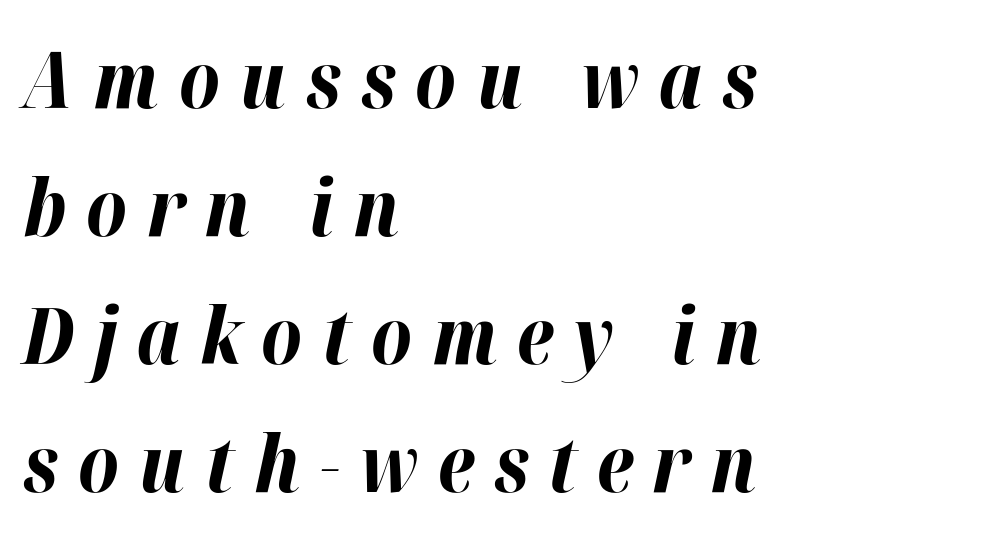
Q: Is the text bold? A: Yes.
Q: Is the text italic (slanted)? A: Yes, it leans right by about 12 degrees.
Q: Is the text underlined? A: No.
Q: How is the paragraph aligned? A: Left-aligned.
Q: Is the spacing between letters normal or unusually wide? A: Unusually wide.
Q: Is the spacing between lines tight, normal or loose? A: Normal.
Q: Width (condensed, normal, or wide)? A: Normal.
Q: Stroke contrast? A: High.
Q: x-height? A: Medium.
Q: Monospaced? A: No.
